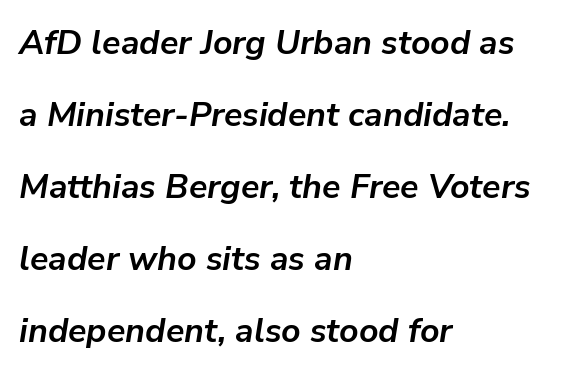
{"italic": "yes", "lean": "right", "slant_degrees": 9, "bold": "yes", "weight": "semibold", "width": "normal", "stroke_contrast": "low", "x_height": "medium", "monospaced": "no", "underline": "no", "align": "left", "line_spacing": "loose", "line_spacing_ratio": 2.12, "letter_spacing": "normal", "letter_spacing_em": 0.0, "glyph_px": 34}
